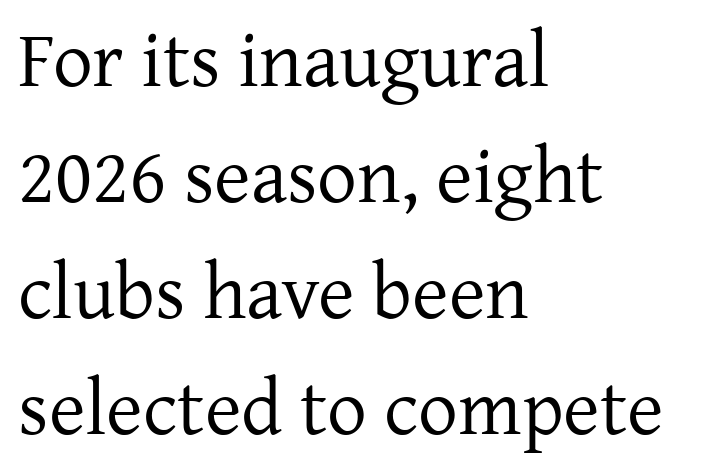
The image shows 79 px regular-weight serif type, upright; set left-aligned, normal line spacing (1.47x), normal letter spacing, not underlined; low stroke contrast and a medium x-height.
